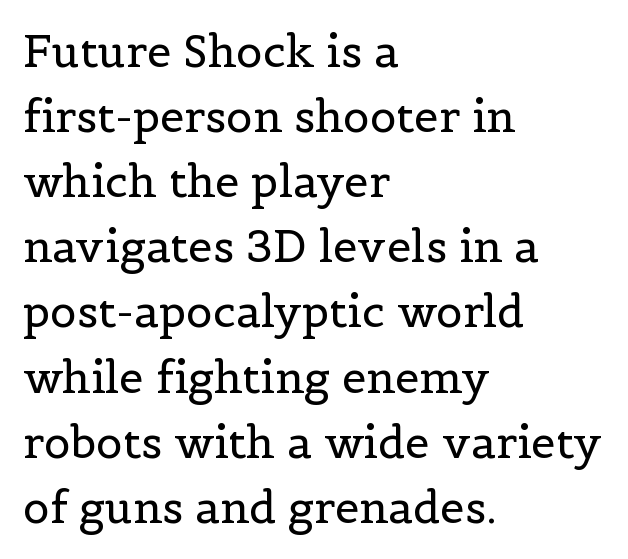
Q: Is the text bold? A: No.
Q: Is the text italic (slanted)? A: No, it is upright.
Q: Is the typeface a serif or a sans-serif typeface? A: Serif.
Q: Is the text underlined? A: No.
Q: How is the paragraph aligned? A: Left-aligned.
Q: Is the spacing between letters normal or unusually wide? A: Normal.
Q: Is the spacing between lines tight, normal or loose? A: Normal.
Q: Width (condensed, normal, or wide)? A: Normal.
Q: x-height? A: Medium.
Q: Monospaced? A: No.
